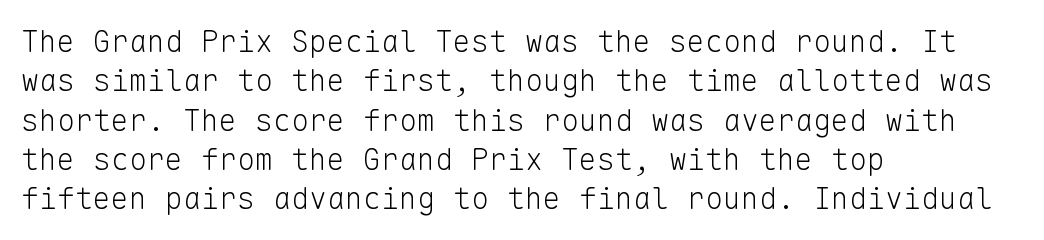
Q: Is the text bold? A: No.
Q: Is the text italic (slanted)? A: No, it is upright.
Q: Is the typeface a serif or a sans-serif typeface? A: Sans-serif.
Q: Is the text underlined? A: No.
Q: How is the paragraph aligned? A: Left-aligned.
Q: Is the spacing between letters normal or unusually wide? A: Normal.
Q: Is the spacing between lines tight, normal or loose? A: Normal.
Q: Width (condensed, normal, or wide)? A: Normal.
Q: Stroke contrast? A: Low.
Q: x-height? A: Medium.
Q: Monospaced? A: Yes.
